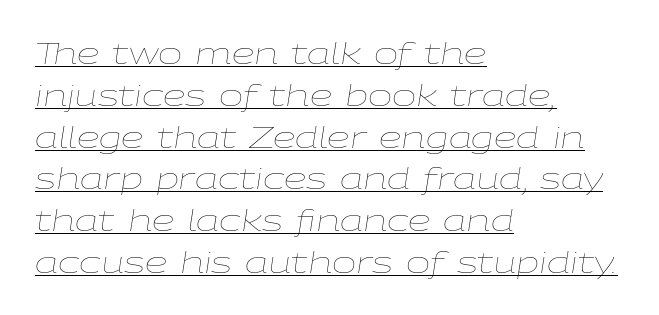
The image shows 29 px thin, wide type, italic (leaning right); set left-aligned, normal line spacing (1.44x), normal letter spacing, underlined; low stroke contrast and a medium x-height.
